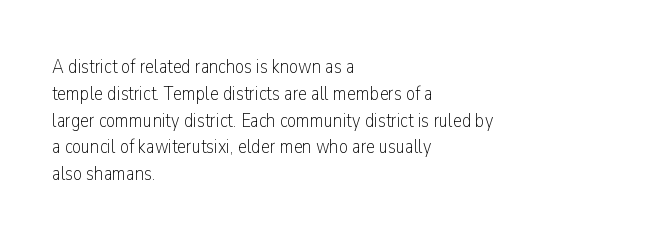
The image shows 20 px text type, upright; set left-aligned, normal line spacing (1.34x), normal letter spacing, not underlined.
